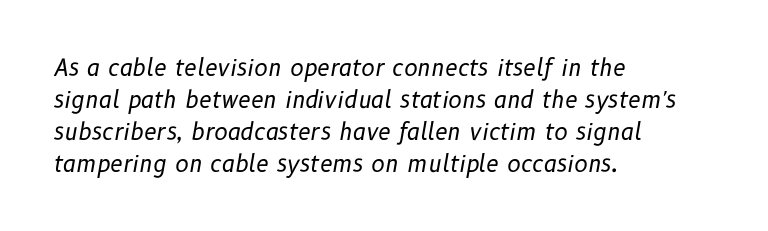
{"italic": "yes", "lean": "right", "slant_degrees": 10, "bold": "no", "underline": "no", "align": "left", "line_spacing": "normal", "line_spacing_ratio": 1.39, "letter_spacing": "normal", "letter_spacing_em": 0.0, "glyph_px": 23}
